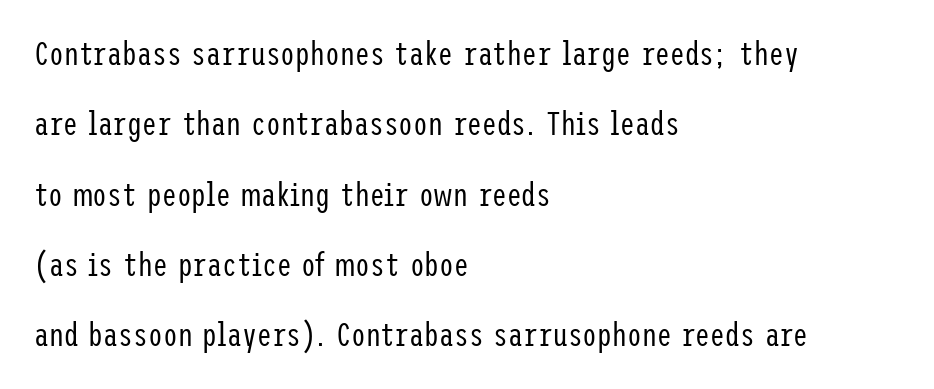
Q: Is the text bold? A: No.
Q: Is the text italic (slanted)? A: No, it is upright.
Q: Is the typeface a serif or a sans-serif typeface? A: Sans-serif.
Q: Is the text underlined? A: No.
Q: How is the paragraph aligned? A: Left-aligned.
Q: Is the spacing between letters normal or unusually wide? A: Normal.
Q: Is the spacing between lines tight, normal or loose? A: Loose.
Q: Width (condensed, normal, or wide)? A: Condensed.
Q: Stroke contrast? A: Low.
Q: x-height? A: Medium.
